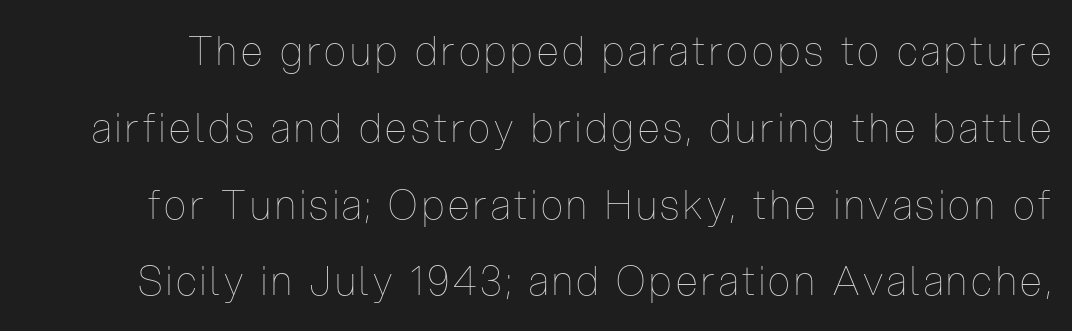
{"italic": "no", "bold": "no", "weight": "thin", "width": "condensed", "stroke_contrast": "low", "x_height": "medium", "monospaced": "no", "underline": "no", "line_spacing": "loose", "line_spacing_ratio": 1.92, "glyph_px": 40}
